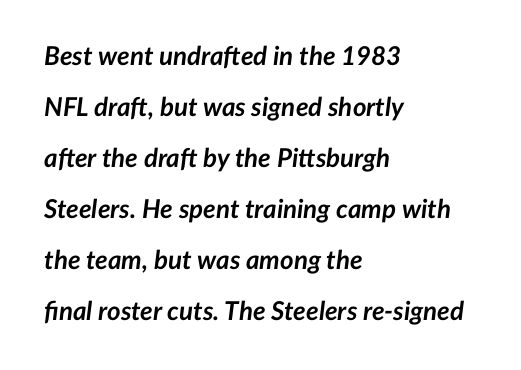
Q: Is the text bold? A: Yes.
Q: Is the text italic (slanted)? A: Yes, it leans right by about 7 degrees.
Q: Is the text underlined? A: No.
Q: How is the paragraph aligned? A: Left-aligned.
Q: Is the spacing between letters normal or unusually wide? A: Normal.
Q: Is the spacing between lines tight, normal or loose? A: Loose.
